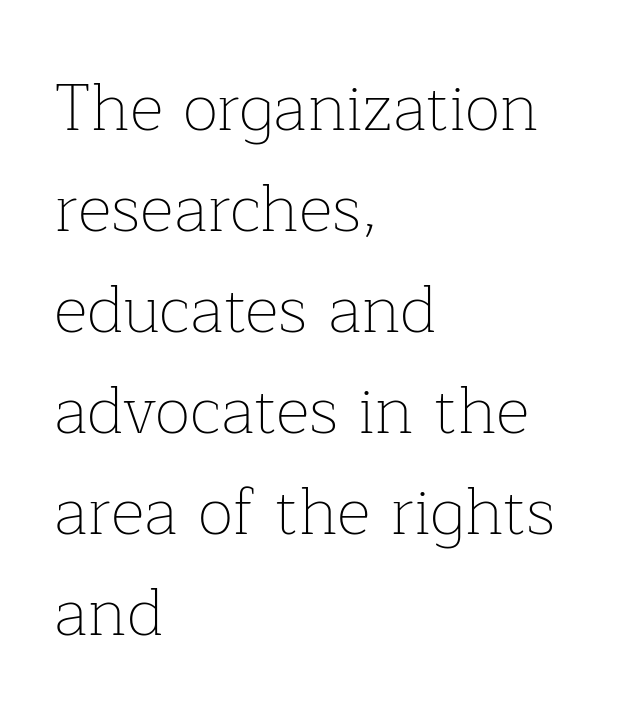
Q: Is the text bold? A: No.
Q: Is the text italic (slanted)? A: No, it is upright.
Q: Is the typeface a serif or a sans-serif typeface? A: Serif.
Q: Is the text underlined? A: No.
Q: How is the paragraph aligned? A: Left-aligned.
Q: Is the spacing between letters normal or unusually wide? A: Normal.
Q: Is the spacing between lines tight, normal or loose? A: Normal.
Q: Width (condensed, normal, or wide)? A: Normal.
Q: Stroke contrast? A: Low.
Q: x-height? A: Medium.
Q: Monospaced? A: No.
